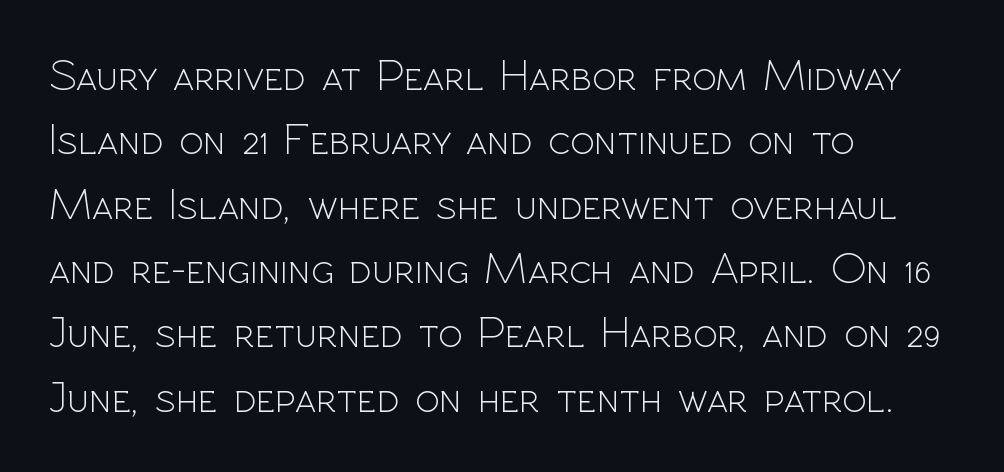
Check under the words: just untouched page. The rendering uses a moderate line-height, typical for paragraphs. The type is set solid horizontally, with unmodified tracking. A typesetter would label this face a sans.
